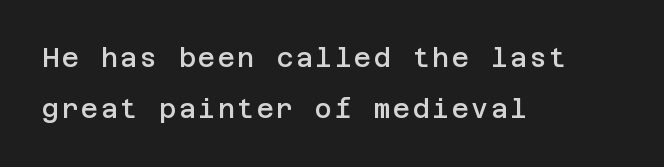
Typesetter's note: demi weight, one step under bold. The setting favours the left margin, as ordinary paragraphs usually do. Nope, not italic — everything's standing straight. Glance below the letters and you will spot only blank space. Regarding leading, the lines here are spaced well apart.
